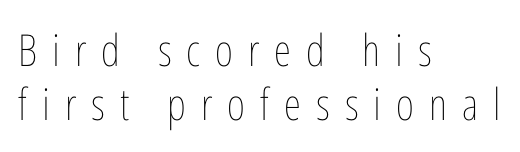
The image shows 44 px thin, condensed type, upright; set left-aligned, line spacing 1.23x, unusually wide letter spacing (+0.34 em), not underlined; low stroke contrast and a medium x-height.
